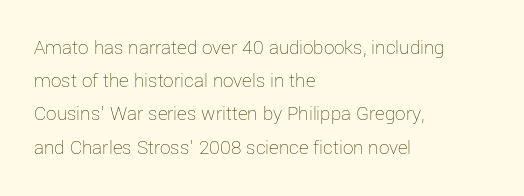
The face looks like a standard text weight, possibly lighter. Short and long lines alike share a common starting point at left. Vertically, the passage feels balanced, rows spaced as you'd expect. A bare baseline throughout the passage. Here the glyphs are tracked normally, forming tight word shapes.
